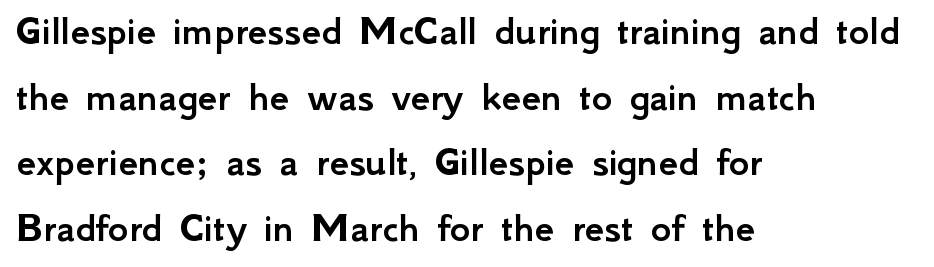
Nobody touched the tracking dial on this one. Descenders are the only things crossing below the line. It's the straight-up-and-down kind of type. Each letter keeps its own natural width here, so spacing adapts to shape. Each letter's strokes conclude bluntly, with no projecting serifs.
